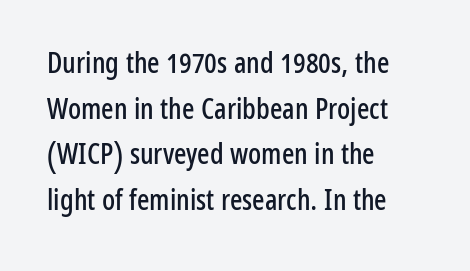
This rendering uses left alignment, leaving the right contour irregular. Is the letter spacing exaggerated? No — it looks like the ordinary default. Here the designer chose a conventional face with non-uniform glyph widths. The baseline area is clear. Nothing sits at the stroke ends, so this counts as sans-serif.
